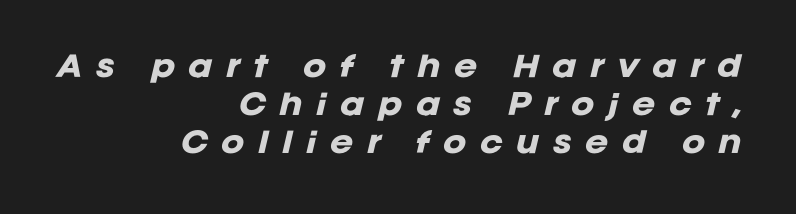
The passage shown leans; its letterforms are oblique. The passage is arranged like a letterhead date or caption credit — flush right. Reading down the column, the eye jumps a familiar distance to each next line. Substantial extra tracking has been applied to these lines. These lines carry a lot of weight — the face is fully bold.
